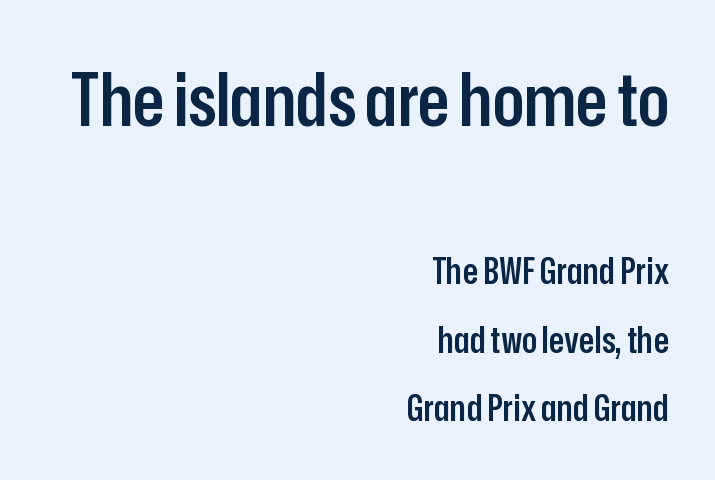
{"serif": "no", "italic": "no", "bold": "semi", "weight": "semibold", "width": "condensed", "stroke_contrast": "low", "x_height": "medium", "monospaced": "no", "underline": "no", "align": "right", "line_spacing": "loose", "line_spacing_ratio": 1.91, "letter_spacing": "normal", "letter_spacing_em": 0.0, "larger_block": "first", "size_ratio": 2.03, "glyph_px": 73}
